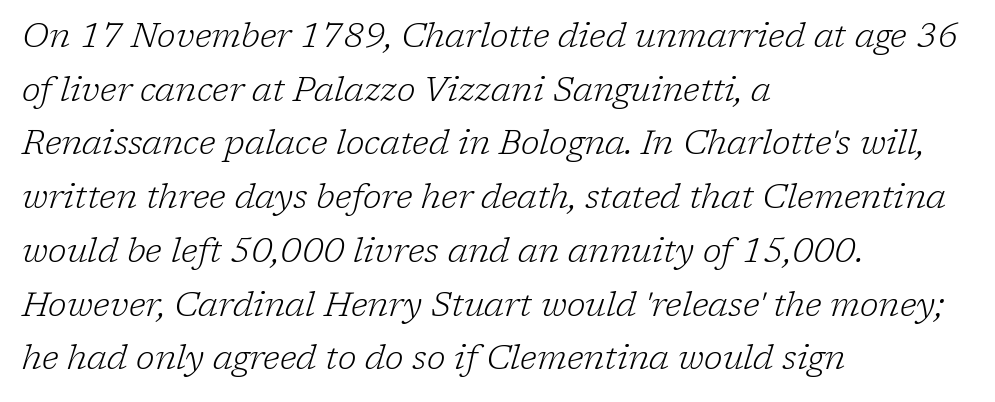
The rendering anchors every line to the left-hand side. These lines are rendered in a variable-pitch font. Look at the bottom of the vertical strokes: they flare into serifs here. Underline: absent. Observe the ordinary spacing: letters are neighbours, not strangers.
